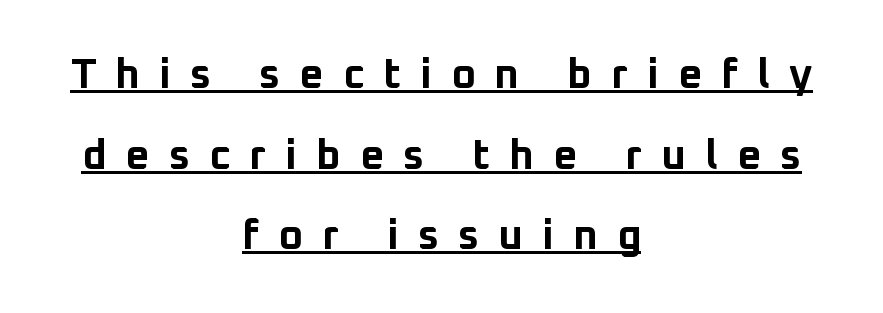
{"serif": "no", "italic": "no", "bold": "yes", "weight": "bold", "width": "normal", "stroke_contrast": "low", "x_height": "medium", "monospaced": "no", "underline": "yes", "align": "center", "line_spacing": "loose", "line_spacing_ratio": 1.92, "letter_spacing": "wide", "letter_spacing_em": 0.45, "glyph_px": 42}
